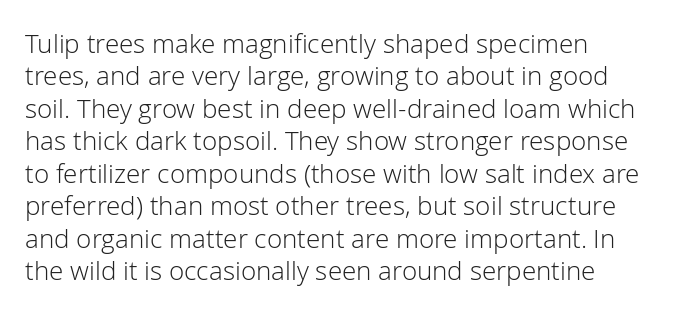
Line spacing here is normal. Nobody touched the tracking dial on this one. Quick note: underline off. Designer's note — italics off, roman on. The lines are quadded left.
